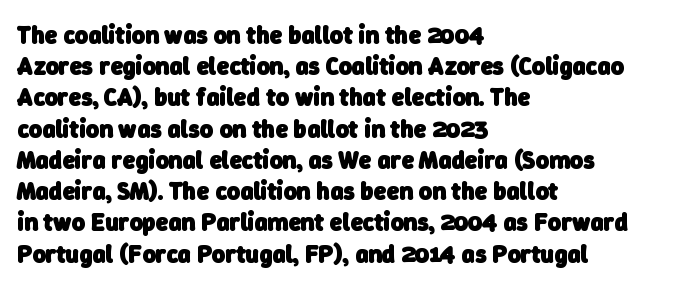
Q: Is the text bold? A: Yes.
Q: Is the text underlined? A: No.
Q: How is the paragraph aligned? A: Left-aligned.
Q: Is the spacing between letters normal or unusually wide? A: Normal.
Q: Is the spacing between lines tight, normal or loose? A: Normal.
